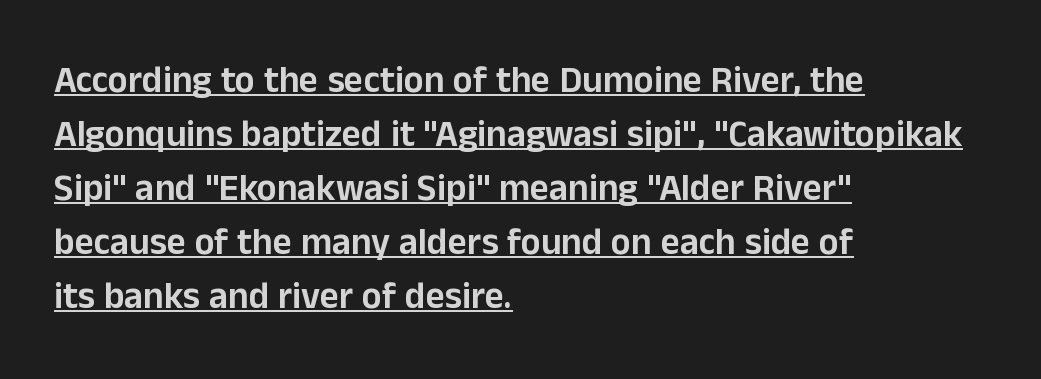
{"serif": "no", "italic": "no", "width": "normal", "stroke_contrast": "low", "x_height": "medium", "monospaced": "no", "underline": "yes", "align": "left", "line_spacing": "normal", "line_spacing_ratio": 1.46, "letter_spacing": "normal", "letter_spacing_em": 0.0, "glyph_px": 37}
